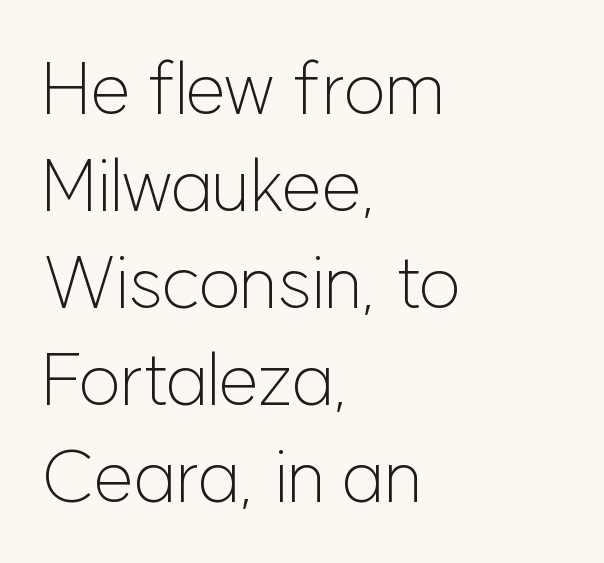
Lines of text with bare space underneath. Caption: face not bold, strokes unweighted. The ragged edge is on the right, which tells us the setting is flush left. This is the regular roman posture of the typeface. The passage shown stacks its lines at a standard gap.
